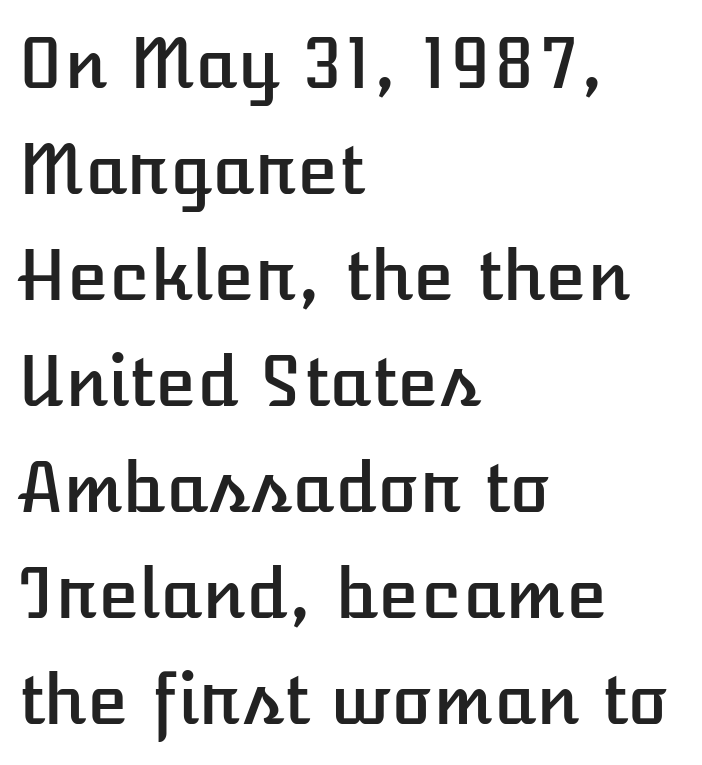
The rendering anchors every line to the left-hand side. Words float on clear page, feet unadorned. The face used here is rendered with its standard letterfit. Spacing verdict: proportional, widths tailored to each character.
